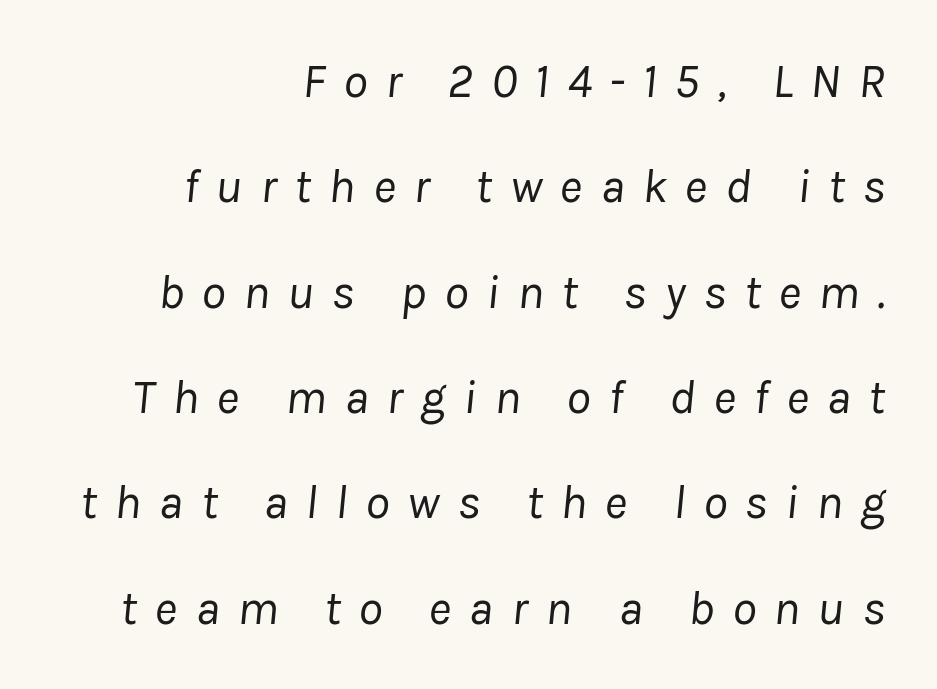
Do the characters align in a grid? No, the font is proportional. Underlining? Definitely not there. In terms of letterspacing, this is a distinctly airy, spread setting. The paragraph has a hard right edge and a soft left edge. Leading: increased.
